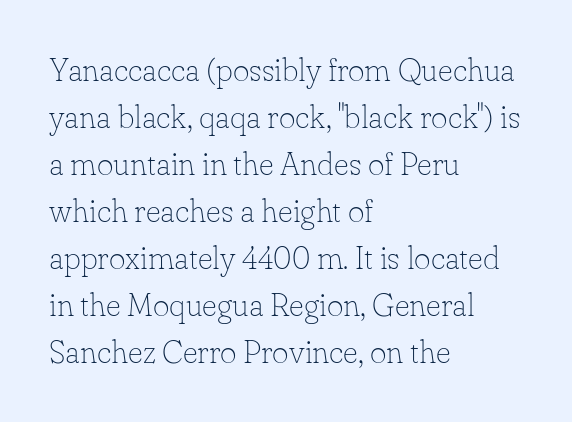
Which margin do the lines hug? The left one — the right edge is uneven. Just letters on the line, the space beneath them empty. The passage shown has conventional tracking throughout. Each stroke keeps to a modest, everyday thickness or less. Stroke terminals: seriffed. Is this a fixed-width face? No — the glyphs have proportional, varying widths.
